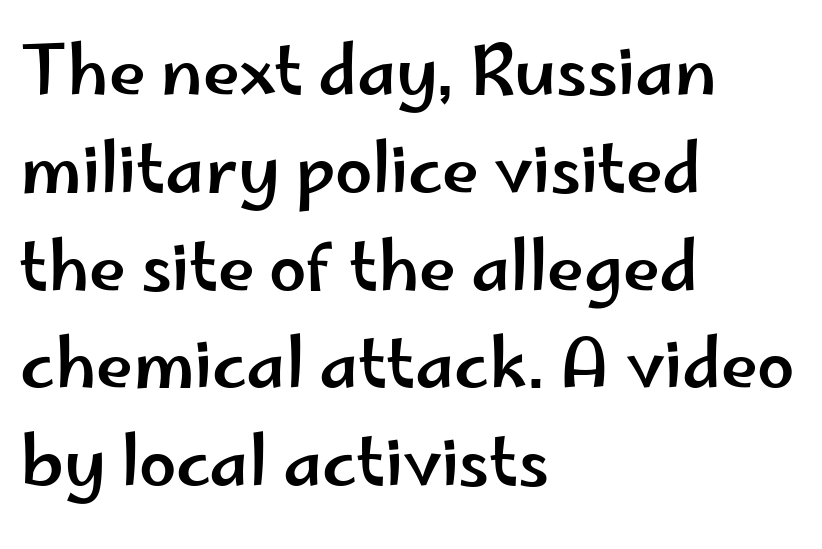
{"serif": "no", "italic": "no", "width": "wide", "stroke_contrast": "low", "x_height": "small", "monospaced": "no", "underline": "no", "align": "left", "line_spacing": "normal", "line_spacing_ratio": 1.46, "letter_spacing": "normal", "letter_spacing_em": 0.0, "glyph_px": 67}
